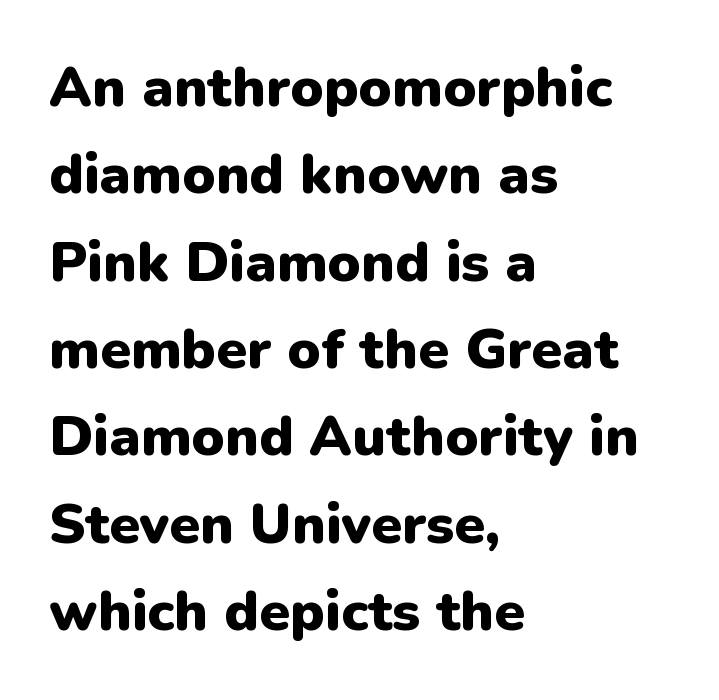
Check where the strokes stop: nothing finishes them off — pure sans. The rendering keeps characters at their native spacing. Is this a fixed-width face? No — the glyphs have proportional, varying widths. Notice how the passage keeps a crisp vertical edge on the left only.
